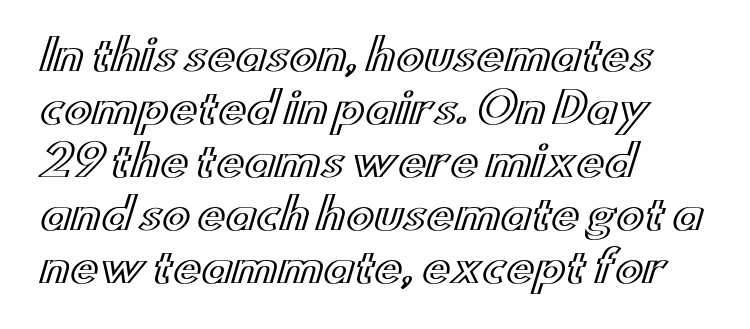
Q: Is the text italic (slanted)? A: Yes.
Q: Is the text underlined? A: No.
Q: How is the paragraph aligned? A: Left-aligned.
Q: Is the spacing between letters normal or unusually wide? A: Normal.
Q: Is the spacing between lines tight, normal or loose? A: Normal.
Q: Width (condensed, normal, or wide)? A: Wide.
Q: x-height? A: Small.
Q: Monospaced? A: No.
